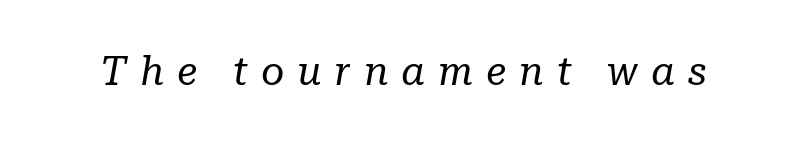
Q: Is the text bold? A: No.
Q: Is the text italic (slanted)? A: Yes, it leans right by about 10 degrees.
Q: Is the typeface a serif or a sans-serif typeface? A: Serif.
Q: Is the text underlined? A: No.
Q: Is the spacing between letters normal or unusually wide? A: Unusually wide.
Q: Width (condensed, normal, or wide)? A: Normal.
Q: Stroke contrast? A: Low.
Q: x-height? A: Medium.
Q: Monospaced? A: No.
